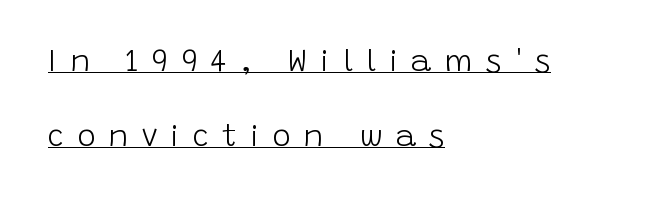
The image shows 31 px light sans-serif type, upright; set left-aligned, loose line spacing (2.41x), unusually wide letter spacing (+0.42 em), underlined; low stroke contrast and a large x-height.
